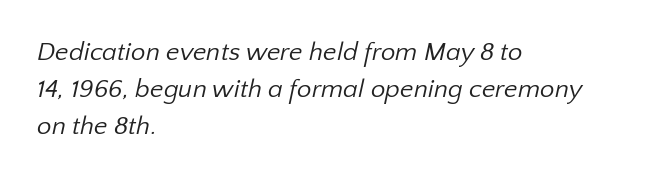
Q: Is the text bold? A: No.
Q: Is the text underlined? A: No.
Q: How is the paragraph aligned? A: Left-aligned.
Q: Is the spacing between letters normal or unusually wide? A: Normal.
Q: Is the spacing between lines tight, normal or loose? A: Normal.
